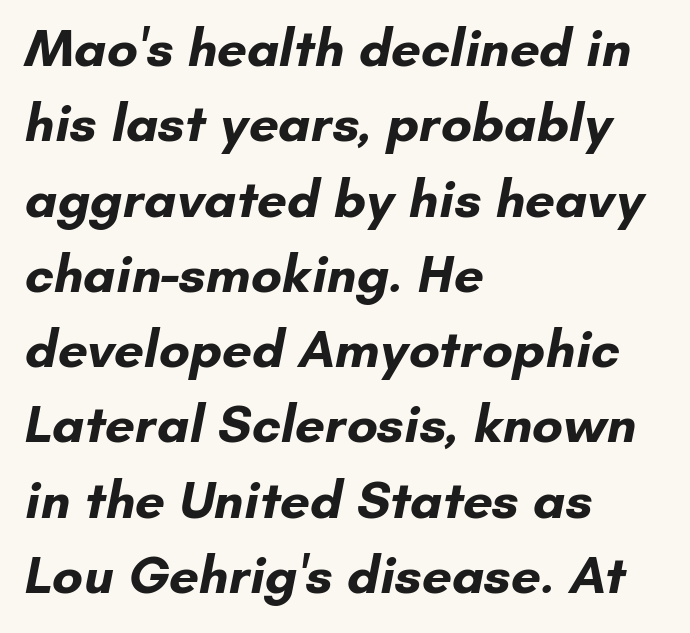
{"serif": "no", "bold": "yes", "weight": "bold", "width": "normal", "stroke_contrast": "low", "x_height": "small", "monospaced": "no", "underline": "no", "align": "left", "line_spacing": "normal", "line_spacing_ratio": 1.42, "letter_spacing": "normal", "letter_spacing_em": 0.0, "glyph_px": 53}
